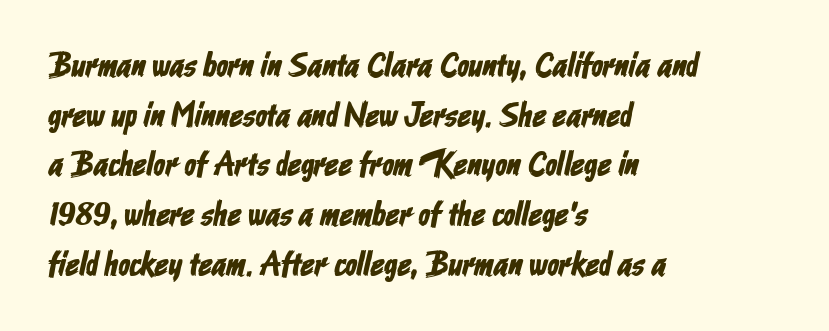
Q: Is the typeface a serif or a sans-serif typeface? A: Sans-serif.
Q: Is the text underlined? A: No.
Q: How is the paragraph aligned? A: Left-aligned.
Q: Is the spacing between letters normal or unusually wide? A: Normal.
Q: Is the spacing between lines tight, normal or loose? A: Normal.
Q: Width (condensed, normal, or wide)? A: Condensed.
Q: Stroke contrast? A: Low.
Q: x-height? A: Medium.
Q: Monospaced? A: No.
